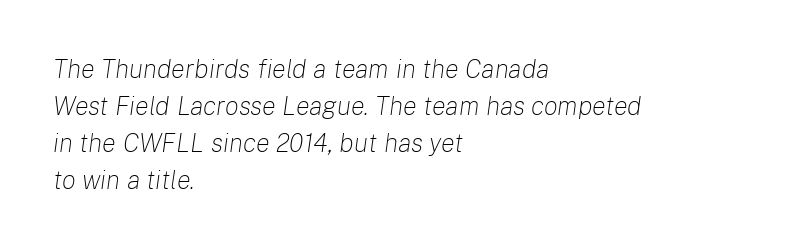
Q: Is the text bold? A: No.
Q: Is the text italic (slanted)? A: Yes, it leans right by about 8 degrees.
Q: Is the text underlined? A: No.
Q: How is the paragraph aligned? A: Left-aligned.
Q: Is the spacing between letters normal or unusually wide? A: Normal.
Q: Is the spacing between lines tight, normal or loose? A: Normal.
